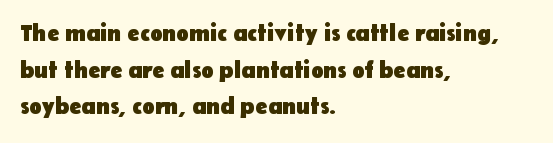
{"italic": "no", "bold": "yes", "underline": "no", "align": "left", "line_spacing": "normal", "line_spacing_ratio": 1.59, "letter_spacing": "normal", "letter_spacing_em": 0.0, "glyph_px": 23}
